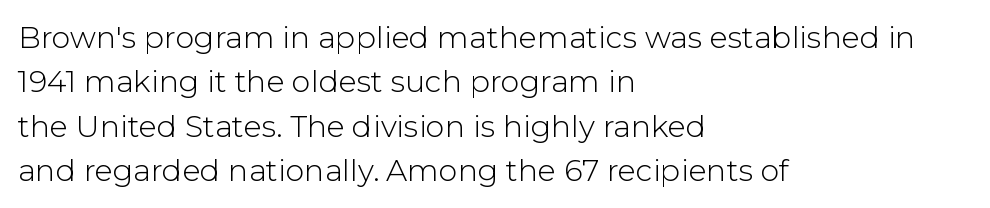
Q: Is the text bold? A: No.
Q: Is the text italic (slanted)? A: No, it is upright.
Q: Is the typeface a serif or a sans-serif typeface? A: Sans-serif.
Q: Is the text underlined? A: No.
Q: How is the paragraph aligned? A: Left-aligned.
Q: Is the spacing between letters normal or unusually wide? A: Normal.
Q: Is the spacing between lines tight, normal or loose? A: Normal.
Q: Width (condensed, normal, or wide)? A: Normal.
Q: Stroke contrast? A: Low.
Q: x-height? A: Medium.
Q: Monospaced? A: No.
